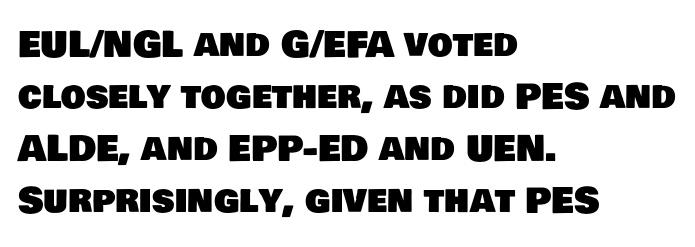
The image shows 35 px sans-serif type; set left-aligned, normal line spacing (1.49x), normal letter spacing, not underlined; low stroke contrast and a large x-height.
